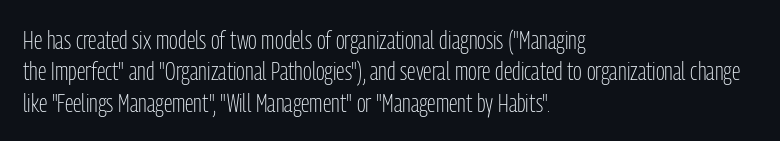
{"italic": "no", "bold": "no", "underline": "no", "align": "left", "line_spacing_ratio": 1.21, "letter_spacing": "normal", "letter_spacing_em": 0.0, "glyph_px": 26}
